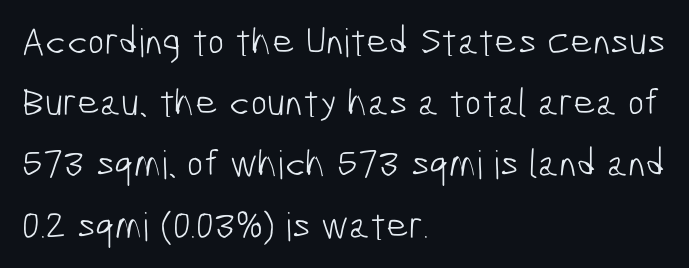
The image shows 39 px light, condensed sans-serif type; set left-aligned, normal line spacing (1.57x), normal letter spacing, not underlined; low stroke contrast and a medium x-height.
